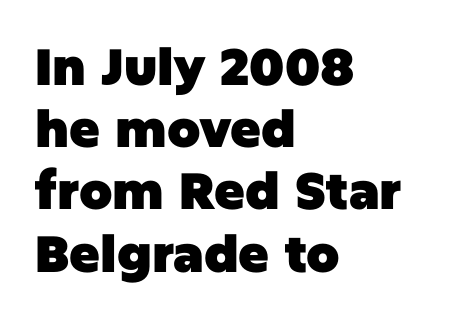
Q: Is the text bold? A: Yes.
Q: Is the text italic (slanted)? A: No, it is upright.
Q: Is the typeface a serif or a sans-serif typeface? A: Sans-serif.
Q: Is the text underlined? A: No.
Q: How is the paragraph aligned? A: Left-aligned.
Q: Is the spacing between letters normal or unusually wide? A: Normal.
Q: Width (condensed, normal, or wide)? A: Normal.
Q: Stroke contrast? A: Low.
Q: x-height? A: Large.
Q: Monospaced? A: No.
